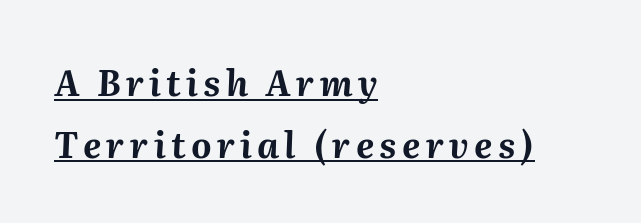
The image shows 35 px bold type, italic (leaning right); set left-aligned, line spacing 1.76x, underlined; medium stroke contrast and a medium x-height.
